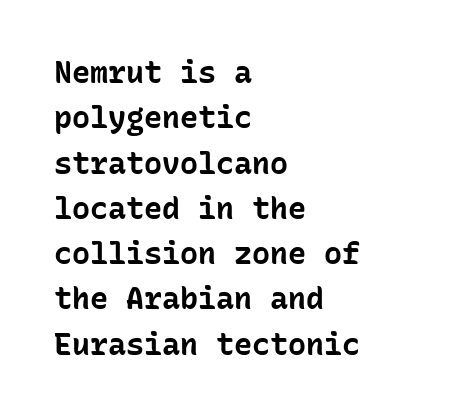
These lines are set flush left with a ragged right edge. Compared with typical body copy, the letter spacing here is the same. Unlike italic type, these characters show no tilt at all. Spacing verdict: monospaced, one width for all characters. I'd describe the lettering as bold — thick and assertive. Each letter's strokes conclude bluntly, with no projecting serifs.
